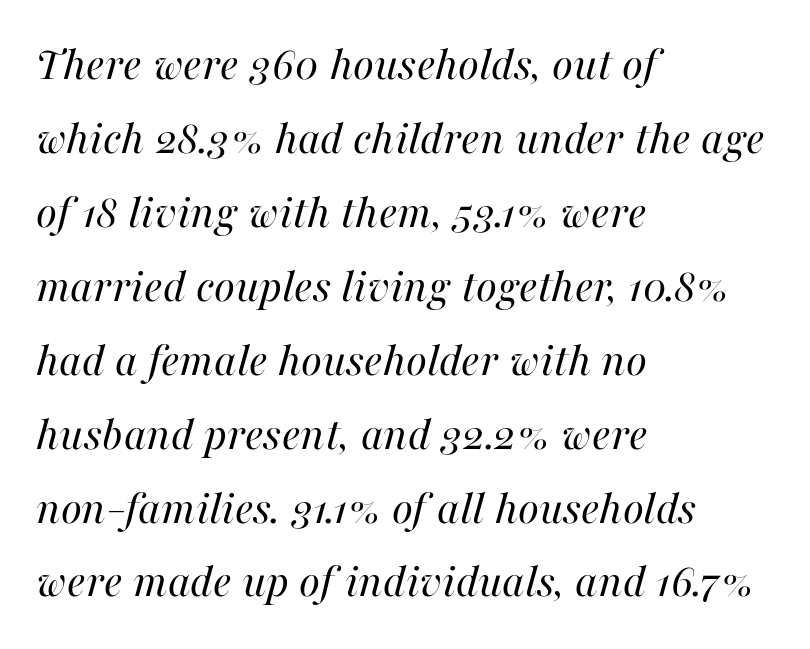
Q: Is the text bold? A: No.
Q: Is the text italic (slanted)? A: Yes, it leans right by about 16 degrees.
Q: Is the text underlined? A: No.
Q: How is the paragraph aligned? A: Left-aligned.
Q: Is the spacing between letters normal or unusually wide? A: Normal.
Q: Is the spacing between lines tight, normal or loose? A: Normal.
Q: Width (condensed, normal, or wide)? A: Normal.
Q: Stroke contrast? A: High.
Q: x-height? A: Medium.
Q: Monospaced? A: No.
